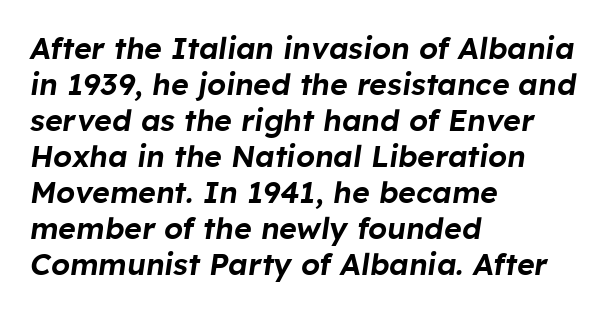
{"italic": "yes", "lean": "right", "slant_degrees": 8, "width": "normal", "stroke_contrast": "low", "x_height": "medium", "monospaced": "no", "underline": "no", "align": "left", "line_spacing_ratio": 1.2, "letter_spacing": "normal", "letter_spacing_em": 0.0, "glyph_px": 30}
